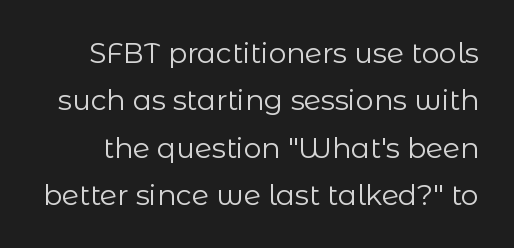
This is sans-serif lettering, the kind often seen on screens and signage. Stroke thickness stays within the range of a standard reading face or lighter. There is no visible air inserted between adjacent glyphs. Lines of text with bare space underneath.
